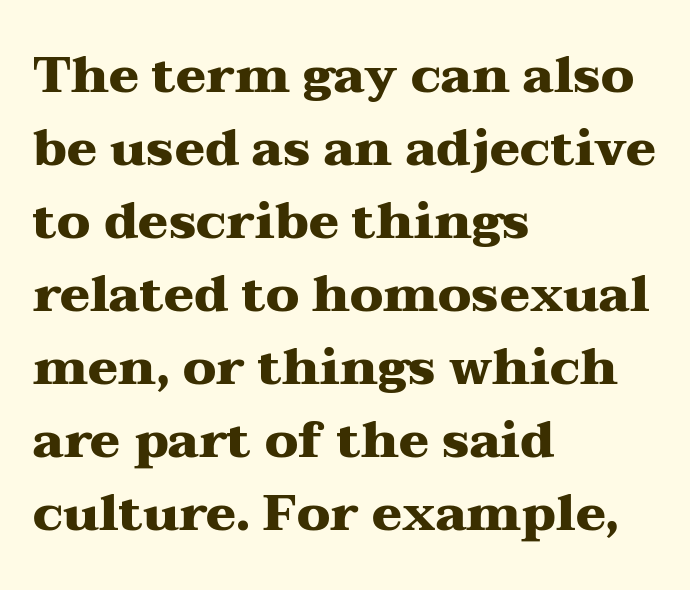
Do the characters align in a grid? No, the font is proportional. The line-height multiplier appears to be the usual default. The type family on display is of the serif kind. Bold? Absolutely — the strokes are thick and heavy.
